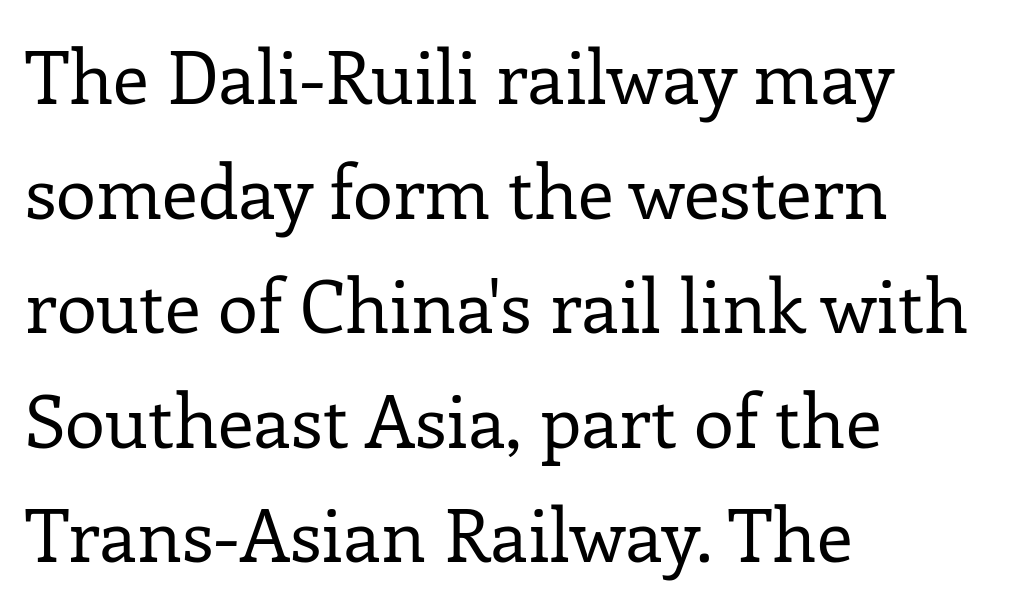
The image shows 73 px regular-weight serif type, upright; set left-aligned, normal line spacing (1.57x), normal letter spacing, not underlined; low stroke contrast and a medium x-height.
